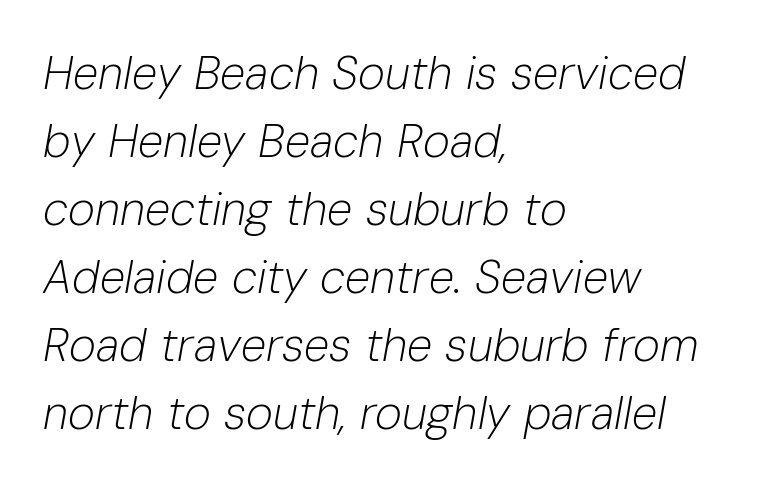
Q: Is the text bold? A: No.
Q: Is the text italic (slanted)? A: Yes, it leans right by about 10 degrees.
Q: Is the text underlined? A: No.
Q: How is the paragraph aligned? A: Left-aligned.
Q: Is the spacing between letters normal or unusually wide? A: Normal.
Q: Is the spacing between lines tight, normal or loose? A: Normal.
Q: Width (condensed, normal, or wide)? A: Normal.
Q: Stroke contrast? A: Low.
Q: x-height? A: Medium.
Q: Monospaced? A: No.
